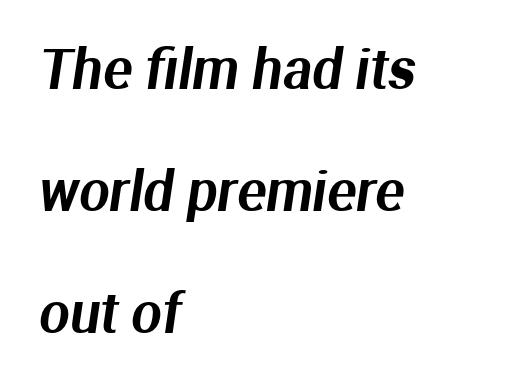
A classic flush-left, rag-right setting is used for this passage. Just letters on the line, the space beneath them empty. Widely set lines give the paragraph a tall, airy silhouette. This sample uses a sans-serif face. The letterforms sit shoulder to shoulder at normal distance.
